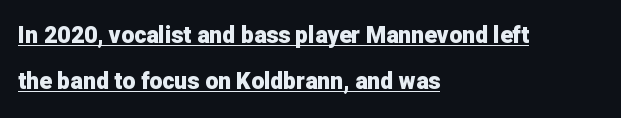
{"italic": "no", "bold": "yes", "underline": "yes", "align": "left", "line_spacing": "loose", "line_spacing_ratio": 2.02, "letter_spacing": "normal", "letter_spacing_em": 0.0, "glyph_px": 23}
